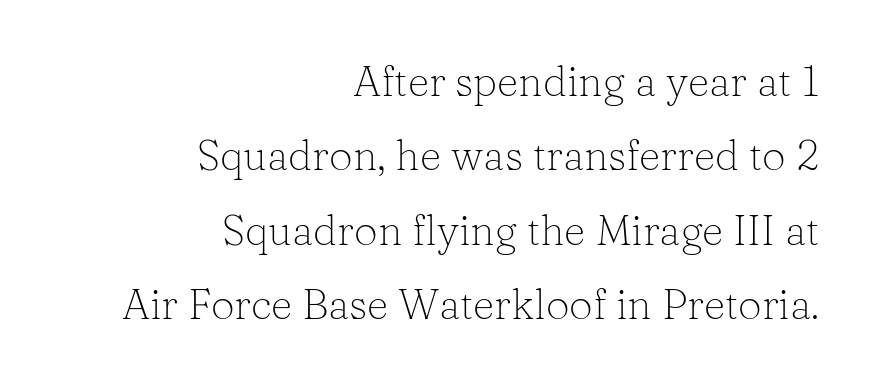
{"serif": "yes", "italic": "no", "bold": "no", "weight": "light", "width": "normal", "stroke_contrast": "low", "x_height": "medium", "monospaced": "no", "underline": "no", "align": "right", "line_spacing_ratio": 1.77, "letter_spacing": "normal", "letter_spacing_em": 0.0, "glyph_px": 42}
